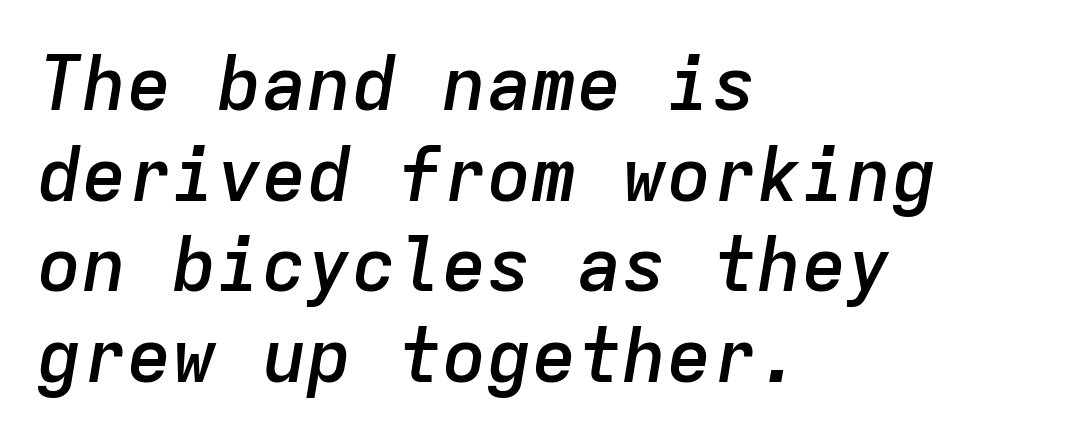
Q: Is the text bold? A: Semi-bold.
Q: Is the text italic (slanted)? A: Yes, it leans right by about 9 degrees.
Q: Is the text underlined? A: No.
Q: How is the paragraph aligned? A: Left-aligned.
Q: Is the spacing between letters normal or unusually wide? A: Normal.
Q: Width (condensed, normal, or wide)? A: Normal.
Q: Stroke contrast? A: Low.
Q: x-height? A: Medium.
Q: Monospaced? A: Yes.
